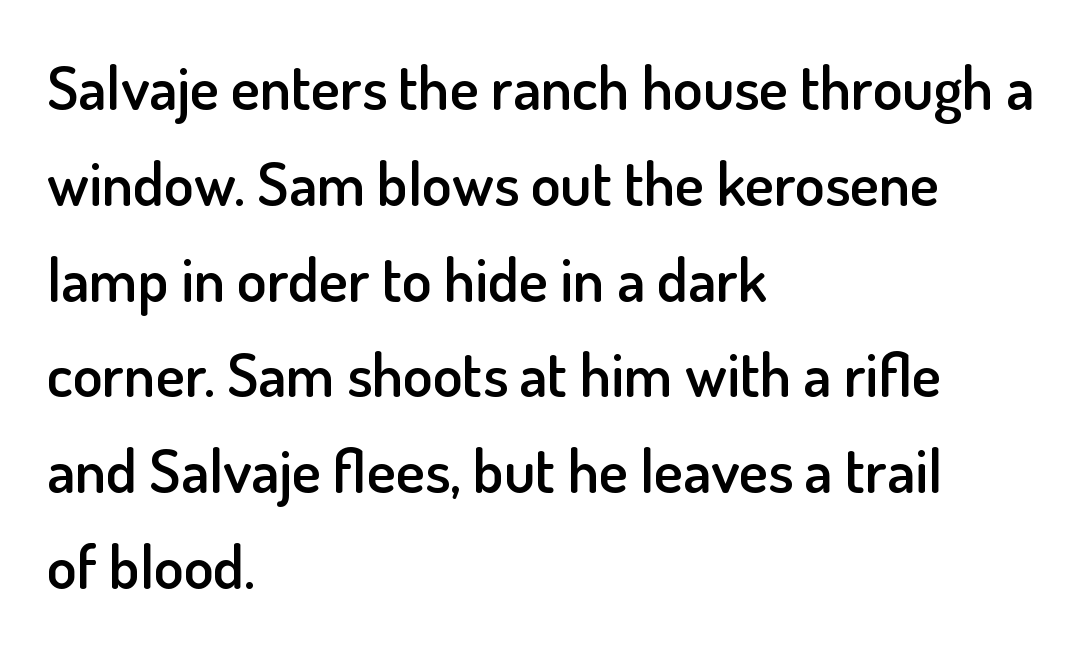
The glyphs are unaccompanied by any horizontal stroke below them. The characters display no serif detailing; their extremities are plain. A typesetter would call this proportional, since set widths differ per character. Does the weight exceed regular? Yes, but only to semibold. Does the lettering tilt? It doesn't — this is upright.
